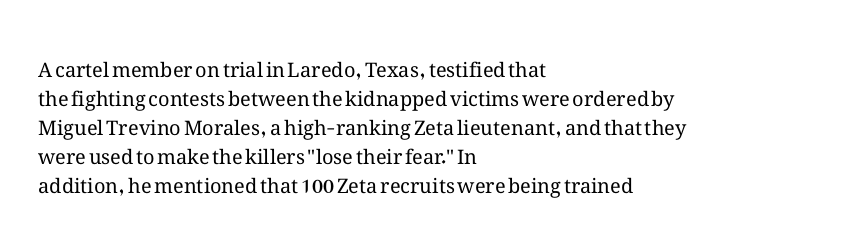
The image shows 20 px text type, upright; set left-aligned, normal line spacing (1.45x), normal letter spacing, not underlined.
